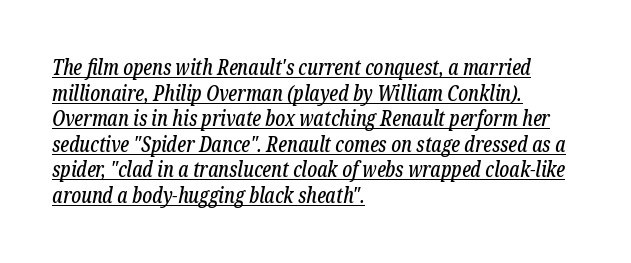
The letterforms sit shoulder to shoulder at normal distance. A rule runs beneath these lines of type. Horizontal alignment here is leftward, the default for most running prose. An italicized treatment has been applied to the whole sample.
